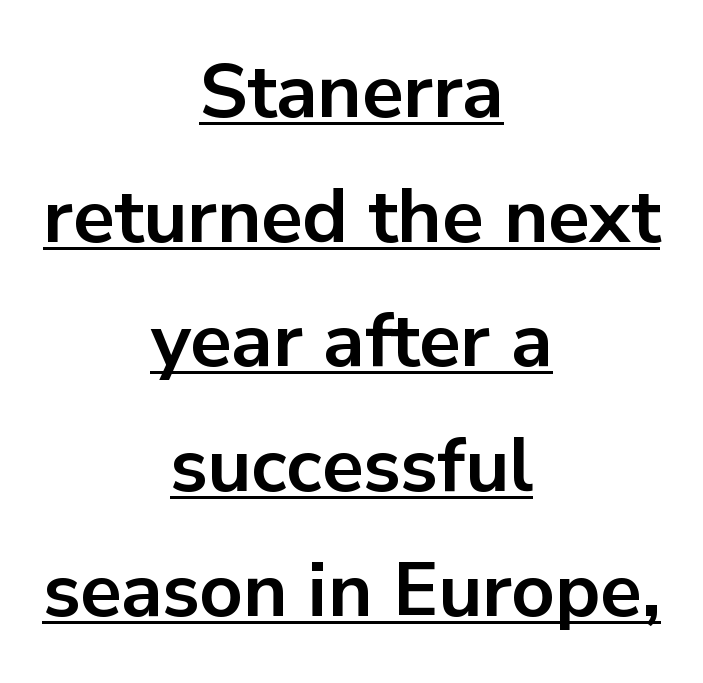
Spacing verdict: proportional, widths tailored to each character. Is the block centered? Yes — each line is placed symmetrically about the middle. A typographer would call this underscored text. These words are printed bold, with thick strokes throughout. Examine the stroke ends and you'll find no serifs. Each new line begins a customary step beneath the previous one.
